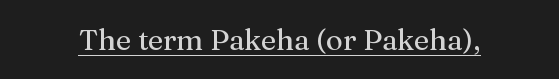
{"serif": "yes", "italic": "no", "width": "normal", "stroke_contrast": "medium", "x_height": "medium", "monospaced": "no", "underline": "yes", "letter_spacing": "normal", "letter_spacing_em": 0.0, "glyph_px": 29}
